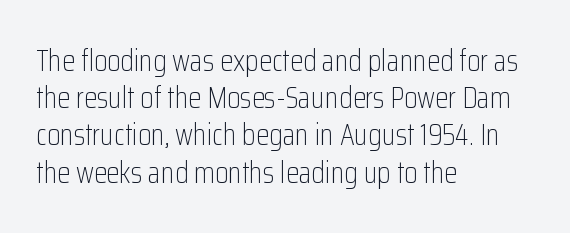
Q: Is the text bold? A: No.
Q: Is the text italic (slanted)? A: No, it is upright.
Q: Is the typeface a serif or a sans-serif typeface? A: Sans-serif.
Q: Is the text underlined? A: No.
Q: How is the paragraph aligned? A: Left-aligned.
Q: Is the spacing between letters normal or unusually wide? A: Normal.
Q: Width (condensed, normal, or wide)? A: Condensed.
Q: Stroke contrast? A: Low.
Q: x-height? A: Medium.
Q: Monospaced? A: No.
